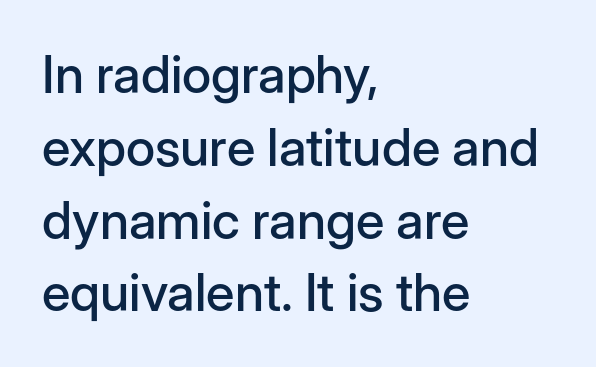
The image shows 52 px sans-serif type, upright; set left-aligned, normal line spacing (1.4x), normal letter spacing, not underlined; low stroke contrast and a medium x-height.
